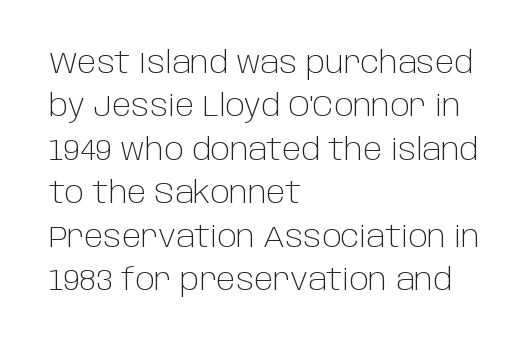
{"serif": "no", "italic": "no", "bold": "no", "weight": "light", "width": "normal", "stroke_contrast": "low", "x_height": "large", "monospaced": "no", "underline": "no", "align": "left", "line_spacing": "normal", "line_spacing_ratio": 1.45, "letter_spacing": "normal", "letter_spacing_em": 0.0, "glyph_px": 30}
